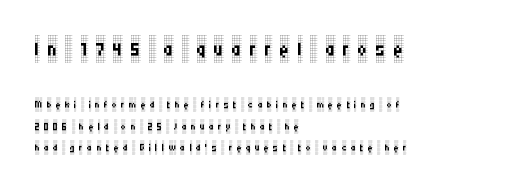
{"italic": "no", "bold": "no", "underline": "no", "align": "left", "line_spacing": "normal", "line_spacing_ratio": 1.51, "letter_spacing": "wide", "letter_spacing_em": 0.29, "larger_block": "first", "size_ratio": 1.93, "glyph_px": 27}
